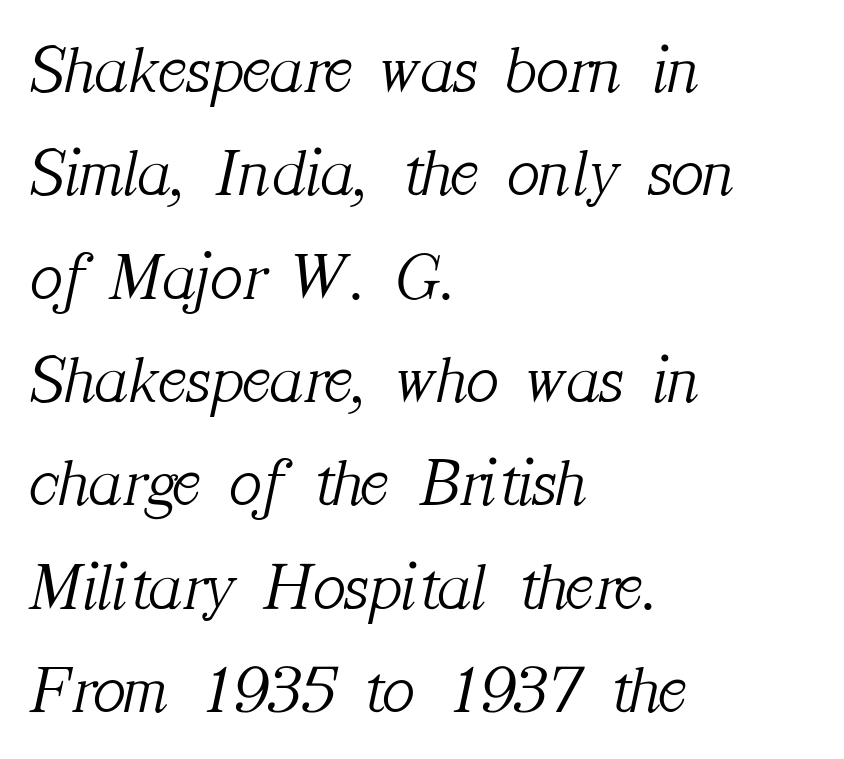
{"serif": "yes", "italic": "yes", "lean": "right", "slant_degrees": 12, "bold": "no", "weight": "light", "width": "normal", "stroke_contrast": "medium", "x_height": "medium", "monospaced": "no", "underline": "no", "align": "left", "line_spacing": "normal", "line_spacing_ratio": 1.52, "letter_spacing": "normal", "letter_spacing_em": 0.0, "glyph_px": 68}
